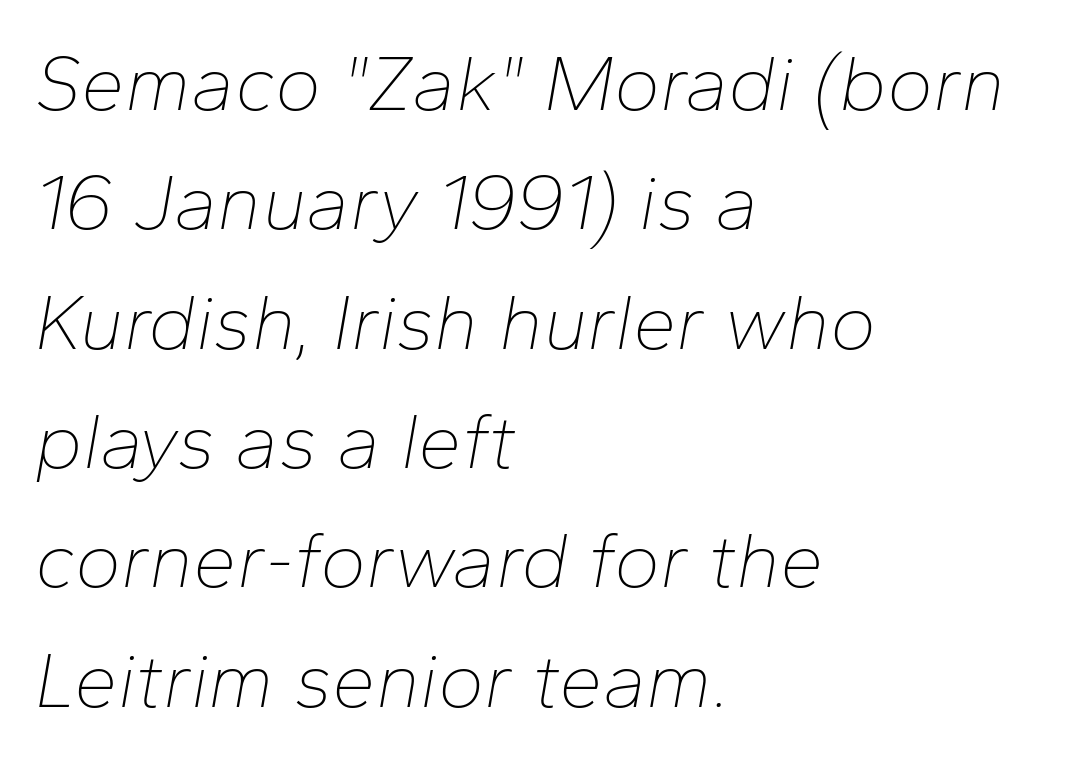
{"italic": "yes", "lean": "right", "slant_degrees": 10, "bold": "no", "weight": "thin", "width": "normal", "stroke_contrast": "low", "x_height": "medium", "monospaced": "no", "underline": "no", "align": "left", "line_spacing": "normal", "line_spacing_ratio": 1.53, "letter_spacing": "normal", "letter_spacing_em": 0.0, "glyph_px": 78}
